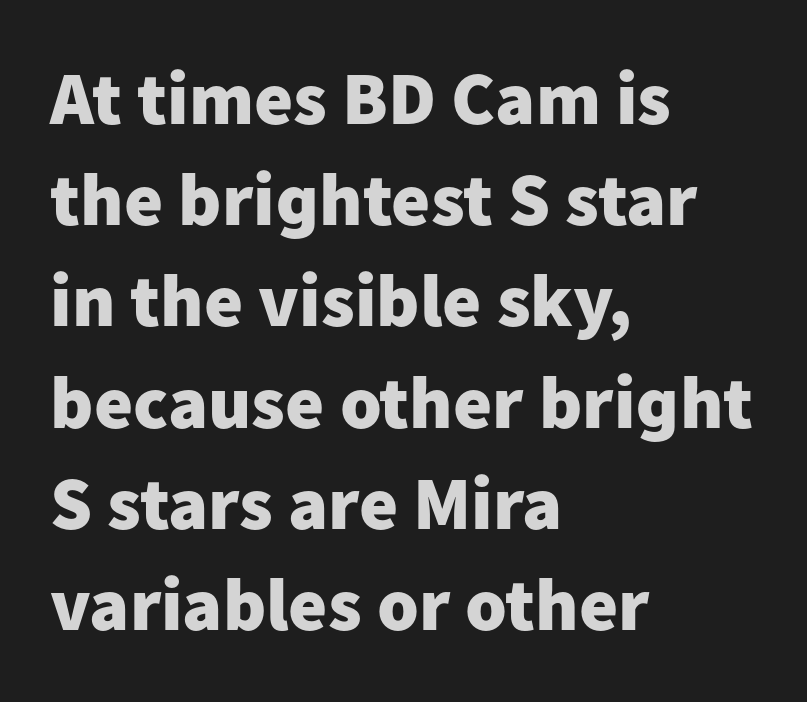
The image shows 75 px heavy sans-serif type, upright; set left-aligned, normal line spacing (1.35x), normal letter spacing, not underlined; low stroke contrast and a medium x-height.
